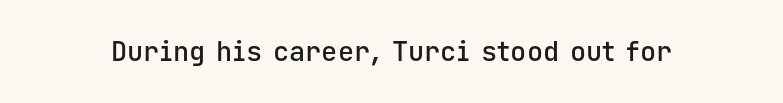
Q: Is the text bold? A: Semi-bold.
Q: Is the text italic (slanted)? A: No, it is upright.
Q: Is the text underlined? A: No.
Q: Is the spacing between letters normal or unusually wide? A: Normal.
